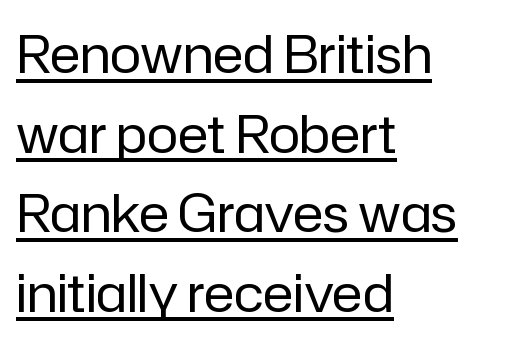
Q: Is the text bold? A: No.
Q: Is the text italic (slanted)? A: No, it is upright.
Q: Is the typeface a serif or a sans-serif typeface? A: Sans-serif.
Q: Is the text underlined? A: Yes.
Q: How is the paragraph aligned? A: Left-aligned.
Q: Is the spacing between letters normal or unusually wide? A: Normal.
Q: Is the spacing between lines tight, normal or loose? A: Normal.
Q: Width (condensed, normal, or wide)? A: Normal.
Q: Stroke contrast? A: Low.
Q: x-height? A: Medium.
Q: Monospaced? A: No.
